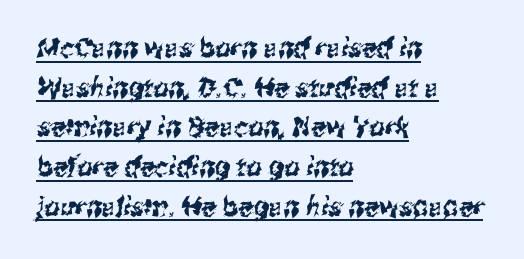
The image shows 27 px text type; set left-aligned, normal line spacing (1.47x), normal letter spacing, underlined.
